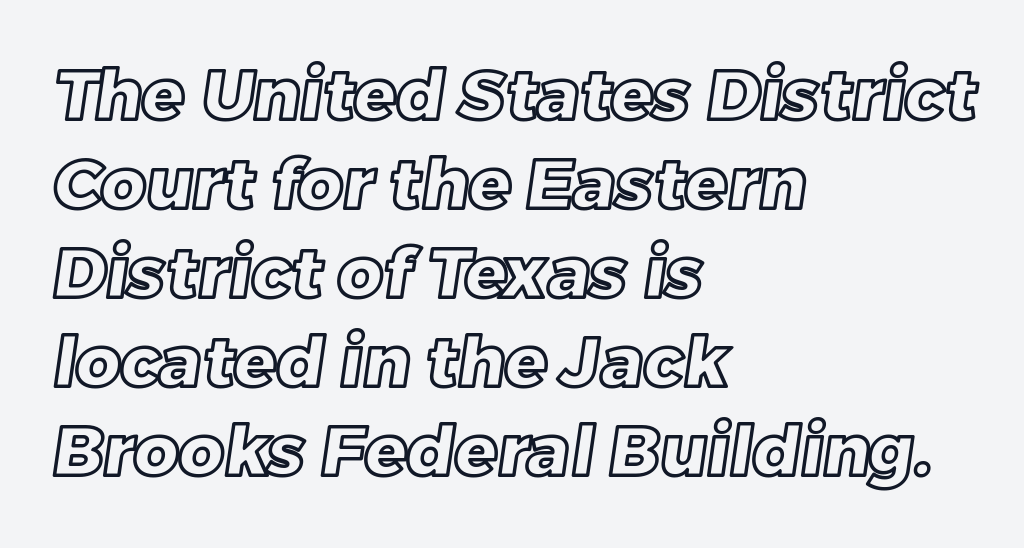
The image shows 70 px text type; set left-aligned, normal line spacing (1.27x), normal letter spacing, not underlined; a large x-height.
